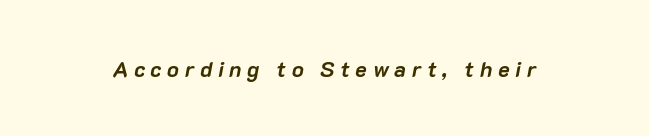
Q: Is the text bold? A: Yes.
Q: Is the text italic (slanted)? A: Yes, it leans right by about 10 degrees.
Q: Is the text underlined? A: No.
Q: Is the spacing between letters normal or unusually wide? A: Unusually wide.
